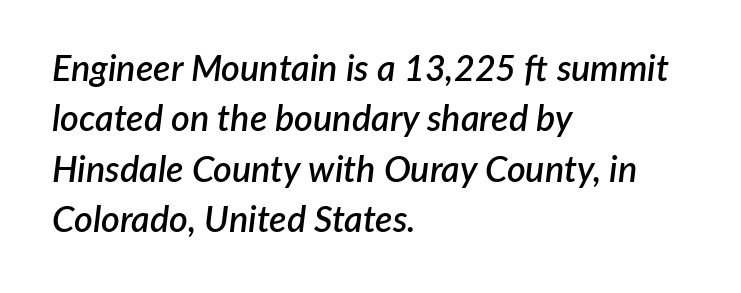
{"italic": "yes", "lean": "right", "slant_degrees": 7, "bold": "semi", "weight": "semibold", "width": "normal", "stroke_contrast": "low", "x_height": "medium", "monospaced": "no", "underline": "no", "align": "left", "line_spacing": "normal", "line_spacing_ratio": 1.4, "letter_spacing": "normal", "letter_spacing_em": 0.0, "glyph_px": 36}
